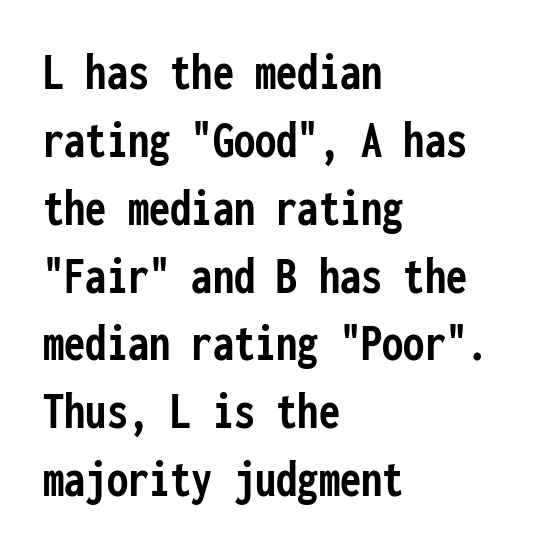
The letterforms sit shoulder to shoulder at normal distance. Does the type have serifs? No, each stem ends abruptly. Decoration check: the copy has no underline. The rendering uses typewriter-style spacing with identical character cells. This is roman type, the default non-slanted kind.
